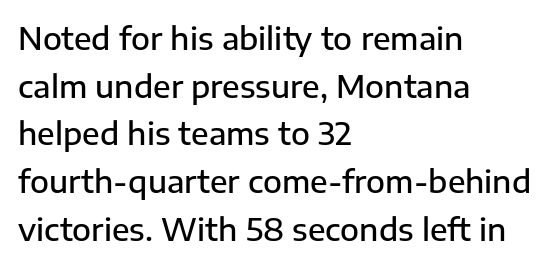
Q: Is the text bold? A: Semi-bold.
Q: Is the text italic (slanted)? A: No, it is upright.
Q: Is the typeface a serif or a sans-serif typeface? A: Sans-serif.
Q: Is the text underlined? A: No.
Q: How is the paragraph aligned? A: Left-aligned.
Q: Is the spacing between letters normal or unusually wide? A: Normal.
Q: Is the spacing between lines tight, normal or loose? A: Normal.
Q: Width (condensed, normal, or wide)? A: Normal.
Q: Stroke contrast? A: Low.
Q: x-height? A: Medium.
Q: Monospaced? A: No.
